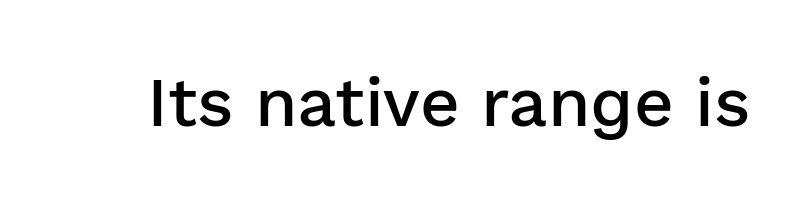
Q: Is the text bold? A: Semi-bold.
Q: Is the text italic (slanted)? A: No, it is upright.
Q: Is the typeface a serif or a sans-serif typeface? A: Sans-serif.
Q: Is the text underlined? A: No.
Q: Is the spacing between letters normal or unusually wide? A: Normal.
Q: Width (condensed, normal, or wide)? A: Normal.
Q: Stroke contrast? A: Low.
Q: x-height? A: Medium.
Q: Monospaced? A: No.
